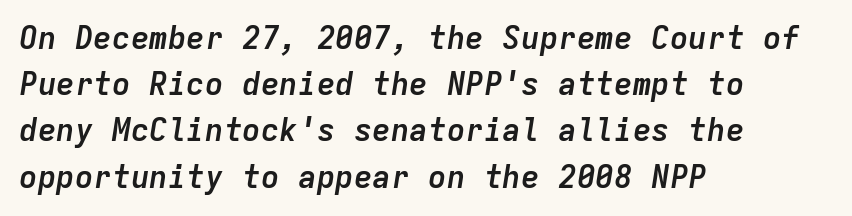
Left-aligned paragraph, ragged on the right. Thick stems and heavy bowls — unmistakably bold. The line-height multiplier appears to be the usual default. Each letter, wide or thin by design, is forced into the same width here. The text carries the slant typical of an italic or oblique font.
